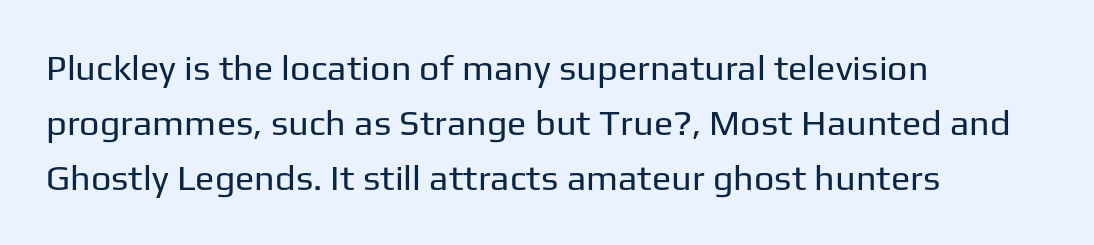
The image shows 36 px regular-weight sans-serif type, upright; set left-aligned, normal line spacing (1.53x), normal letter spacing, not underlined; low stroke contrast and a medium x-height.
